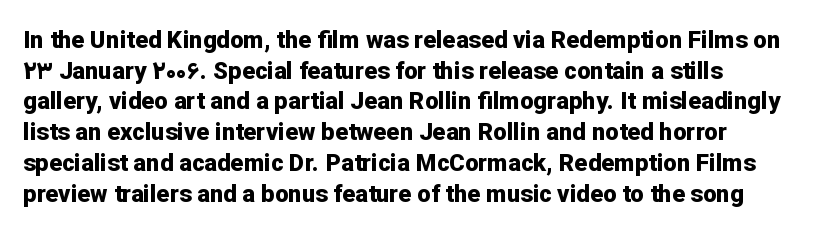
The image shows 24 px bold type, upright; set left-aligned, normal line spacing (1.28x), normal letter spacing, not underlined.
